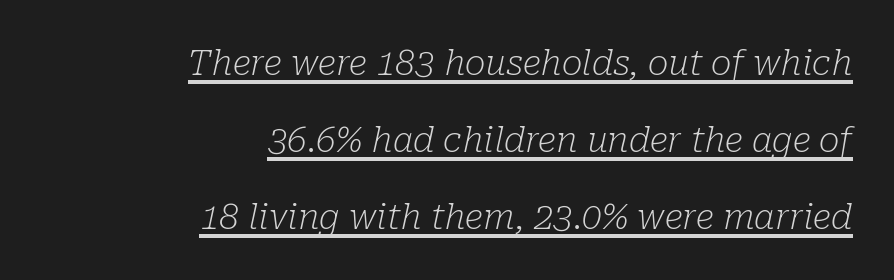
Does a line run under the words? Yes, clearly. Old-style or modern, the face here clearly has serifs. This sample uses plain, unmodified letter spacing. The face used here has a pronounced slope to its letters. The letters advance in unequal steps, a hallmark of proportional type.
